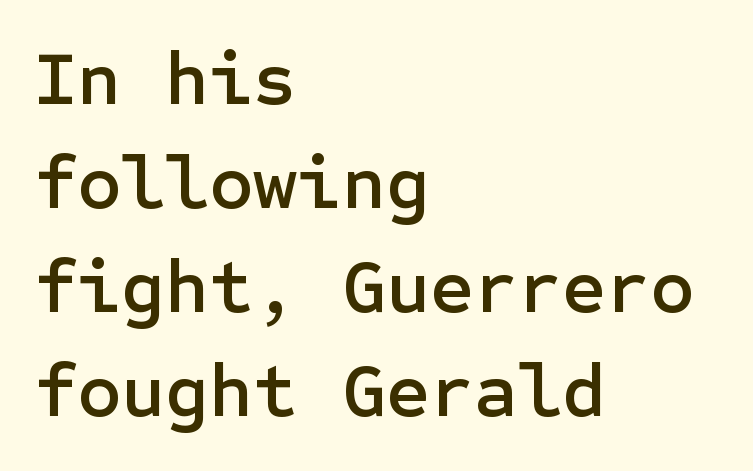
The image shows 76 px sans-serif type, upright; set left-aligned, normal line spacing (1.37x), normal letter spacing, not underlined; low stroke contrast and a medium x-height.
